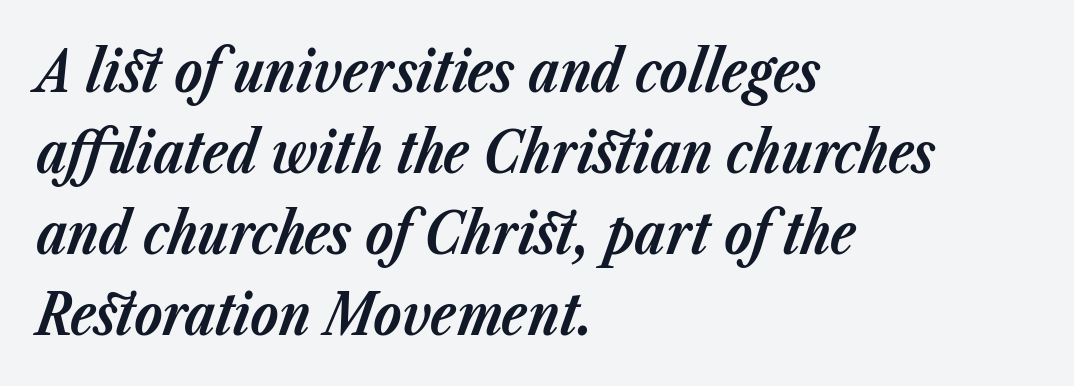
{"italic": "yes", "lean": "right", "slant_degrees": 23, "bold": "yes", "weight": "bold", "width": "normal", "stroke_contrast": "low", "x_height": "medium", "monospaced": "no", "underline": "no", "align": "left", "line_spacing": "normal", "line_spacing_ratio": 1.42, "letter_spacing": "normal", "letter_spacing_em": 0.0, "glyph_px": 57}
